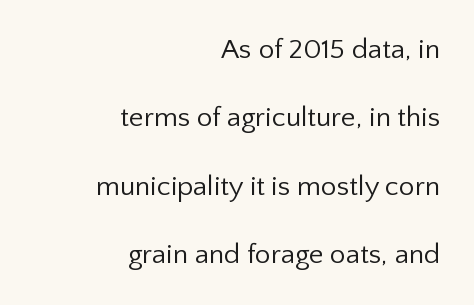
Spacing verdict: proportional, widths tailored to each character. Quick note: underline off. Widely set lines give the paragraph a tall, airy silhouette. What kind of face is this? One without serifs — a sans. The specimen reads as upright at a glance. The compositor pushed each line to the right boundary.
